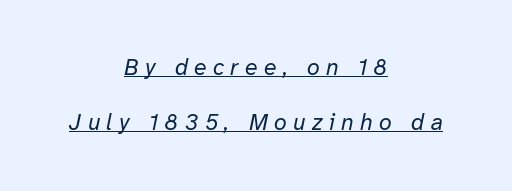
Compared with a flush-left layout, this one balances lines on the center instead. Yep, that's italic — everything's leaning. Caption: face not bold, strokes unweighted. Interline gaps are noticeably wide in this sample. Characters follow at a spacing far wider than the type designer built in.
